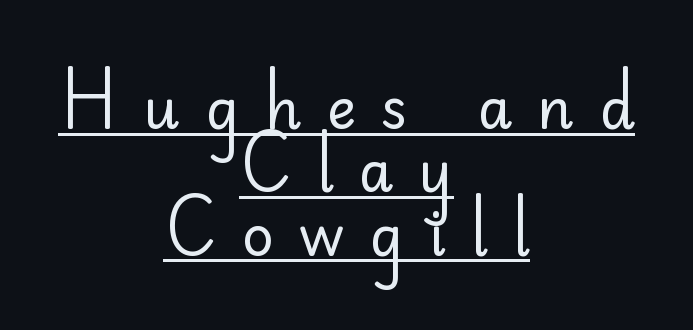
Does the type have serifs? No, each stem ends abruptly. Every stem runs plumb, perpendicular to the baseline. The tracking jumps out immediately: characters are airy and widely separated. You could not count columns in this text — the font is proportionally spaced. What's the leading like? Squeezed, with rows nearly overlapping. Visually the block forms a symmetrical silhouette, jagged on both flanks.
